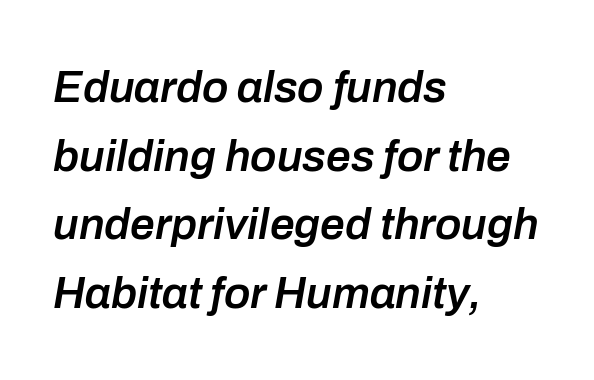
Does the leading feel generous? No, just average. These lines are rendered in a variable-pitch font. Stems and bowls a touch heavier than normal — semibold. The passage is arranged the way most books set body copy — flush left. Any mark beneath the type? The region is blank. Tracking here is standard; glyphs follow each other at the usual distance.
